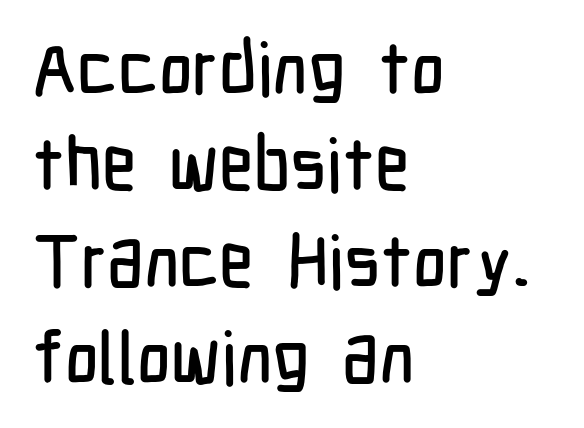
Q: Is the text italic (slanted)? A: No, it is upright.
Q: Is the typeface a serif or a sans-serif typeface? A: Sans-serif.
Q: Is the text underlined? A: No.
Q: How is the paragraph aligned? A: Left-aligned.
Q: Is the spacing between letters normal or unusually wide? A: Normal.
Q: Is the spacing between lines tight, normal or loose? A: Normal.
Q: Width (condensed, normal, or wide)? A: Condensed.
Q: Stroke contrast? A: Low.
Q: x-height? A: Medium.
Q: Monospaced? A: No.
